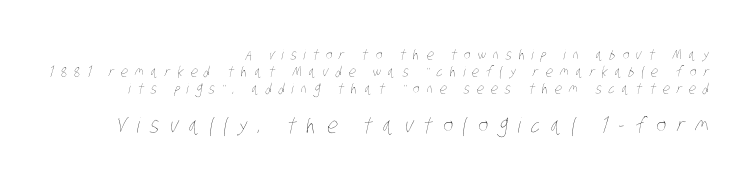
{"bold": "no", "underline": "no", "align": "right", "line_spacing_ratio": 1.21, "letter_spacing": "wide", "letter_spacing_em": 0.5, "larger_block": "second", "size_ratio": 1.5, "glyph_px": 21}
